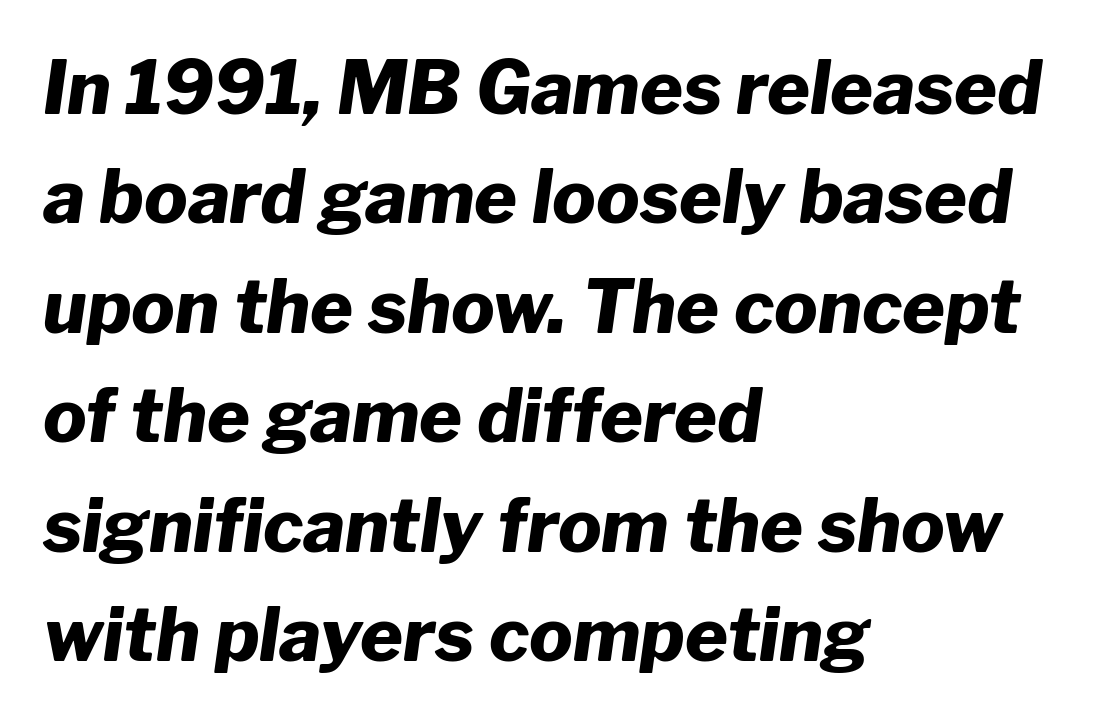
Q: Is the text bold? A: Yes.
Q: Is the text italic (slanted)? A: Yes, it leans right by about 8 degrees.
Q: Is the text underlined? A: No.
Q: How is the paragraph aligned? A: Left-aligned.
Q: Is the spacing between letters normal or unusually wide? A: Normal.
Q: Is the spacing between lines tight, normal or loose? A: Normal.
Q: Width (condensed, normal, or wide)? A: Normal.
Q: Stroke contrast? A: Low.
Q: x-height? A: Medium.
Q: Monospaced? A: No.
